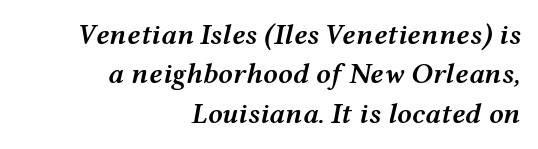
The text carries the slant typical of an italic or oblique font. Lines of text with bare space underneath. The passage shown is semibold, sitting just below true bold. Do the characters align in a grid? No, the font is proportional.
